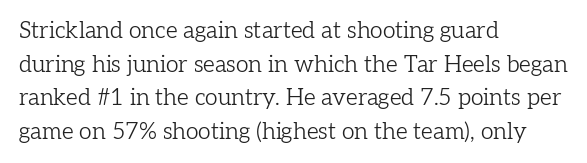
{"italic": "no", "bold": "no", "underline": "no", "align": "left", "line_spacing": "normal", "line_spacing_ratio": 1.46, "letter_spacing": "normal", "letter_spacing_em": 0.0, "glyph_px": 23}
